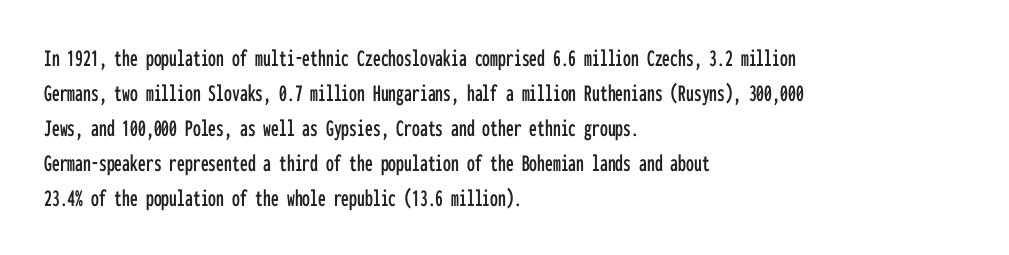
Q: Is the text italic (slanted)? A: No, it is upright.
Q: Is the text underlined? A: No.
Q: How is the paragraph aligned? A: Left-aligned.
Q: Is the spacing between letters normal or unusually wide? A: Normal.
Q: Is the spacing between lines tight, normal or loose? A: Normal.
